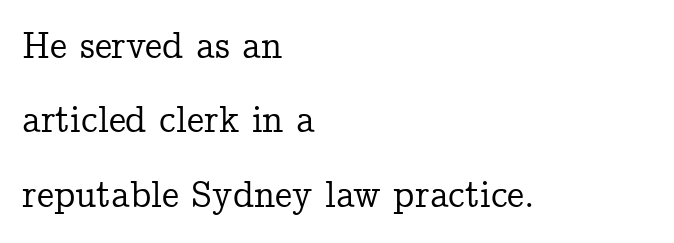
The image shows 38 px serif type, upright; set left-aligned, loose line spacing (1.96x), normal letter spacing, not underlined; low stroke contrast and a medium x-height.
